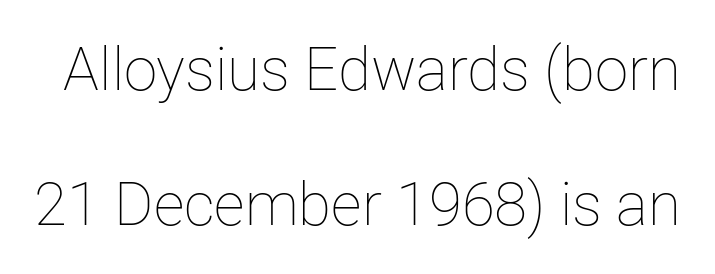
Q: Is the text bold? A: No.
Q: Is the text italic (slanted)? A: No, it is upright.
Q: Is the text underlined? A: No.
Q: Is the spacing between letters normal or unusually wide? A: Normal.
Q: Is the spacing between lines tight, normal or loose? A: Loose.
Q: Width (condensed, normal, or wide)? A: Normal.
Q: Stroke contrast? A: Low.
Q: x-height? A: Medium.
Q: Monospaced? A: No.
